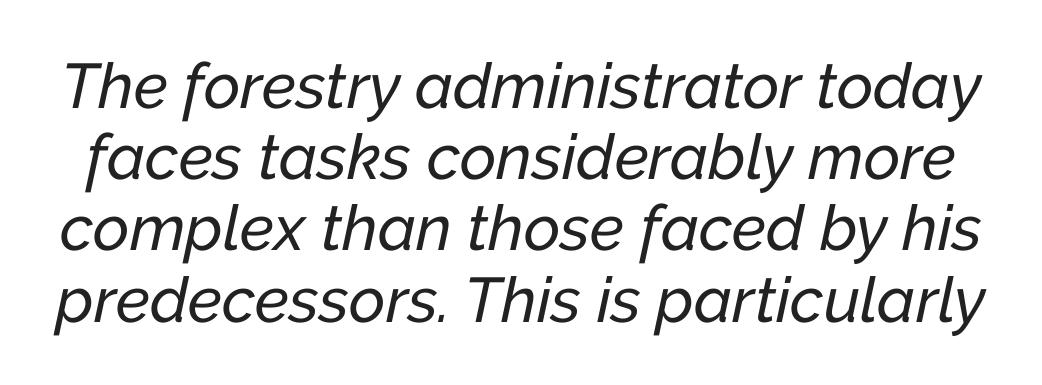
Character widths vary here, with narrow letters taking less room than wide ones. A typesetter would call this zero additional tracking. The passage shown stacks its lines with hardly any gap. The passage shown leans; its letterforms are oblique. Clear beneath every line of the passage.
